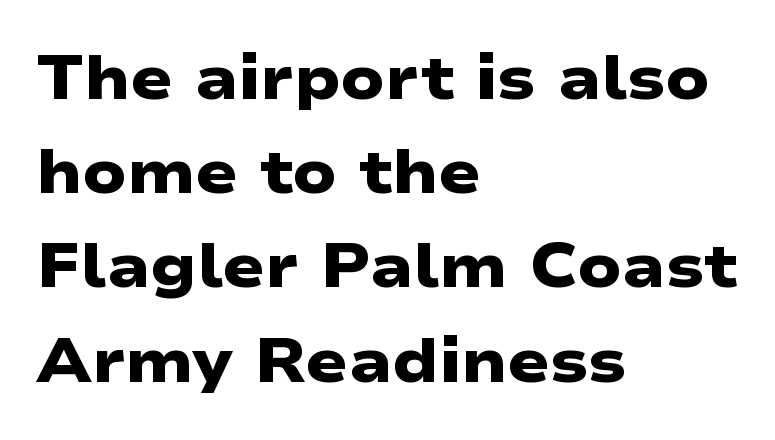
{"serif": "no", "bold": "yes", "weight": "heavy", "width": "wide", "stroke_contrast": "low", "x_height": "medium", "monospaced": "no", "underline": "no", "align": "left", "line_spacing": "normal", "line_spacing_ratio": 1.52, "letter_spacing": "normal", "letter_spacing_em": 0.0, "glyph_px": 62}
